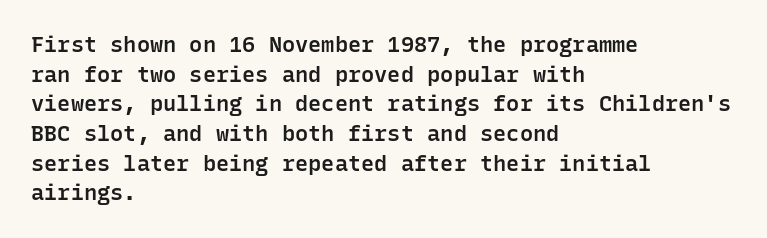
No word sits above an underline. Look at the stroke-to-counter ratio: somewhat heavy, a semibold. When letters stand straight like this, we call the style roman or upright. Observe the ordinary spacing: letters are neighbours, not strangers. The space between consecutive lines is moderate.
